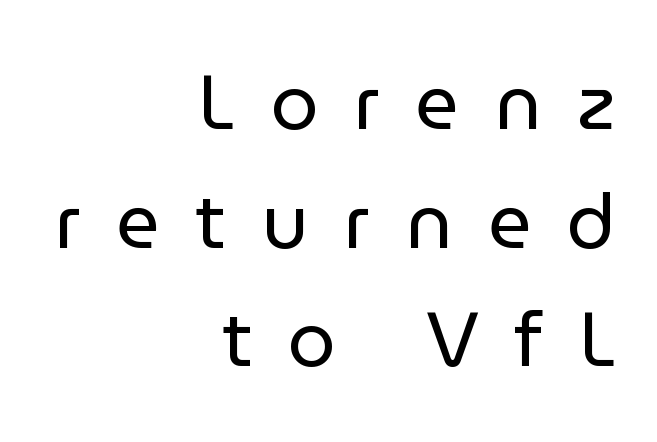
The passage shown is typed in a proportional face where columns would drift. Leftover space on each line is placed entirely before the opening word. Stroke thickness stays within the range of a standard reading face or lighter. The string is rendered with underlining switched off. The letters stand straight up with perfectly vertical stems. Regarding serifs, this sample does without them.
